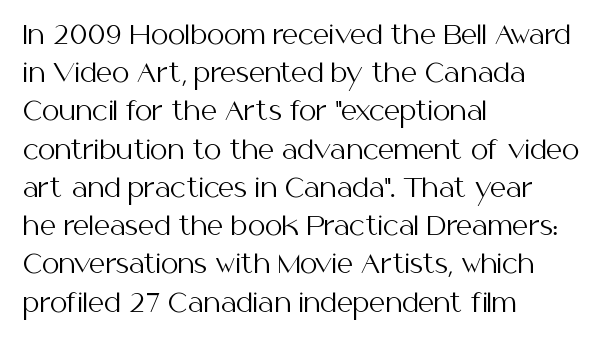
{"italic": "no", "bold": "no", "underline": "no", "align": "left", "line_spacing": "normal", "line_spacing_ratio": 1.53, "letter_spacing": "normal", "letter_spacing_em": 0.0, "glyph_px": 25}
